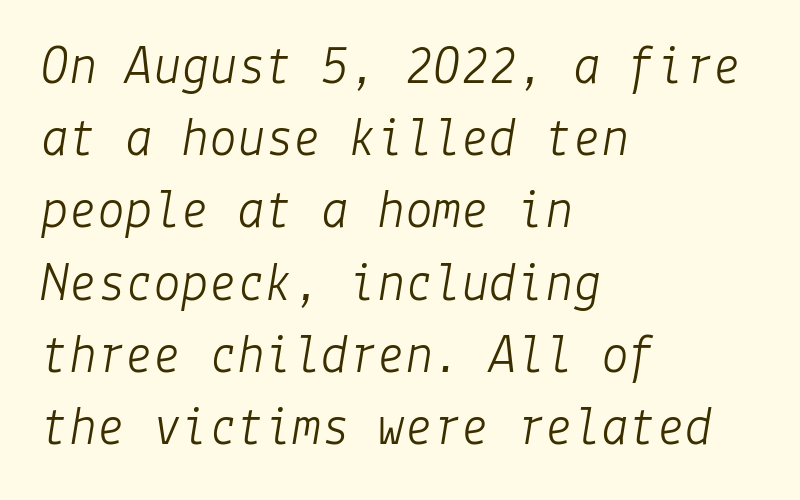
{"italic": "yes", "lean": "right", "slant_degrees": 9, "bold": "no", "weight": "light", "width": "normal", "stroke_contrast": "low", "x_height": "medium", "underline": "no", "align": "left", "line_spacing": "normal", "line_spacing_ratio": 1.29, "letter_spacing": "normal", "letter_spacing_em": 0.0, "glyph_px": 56}
